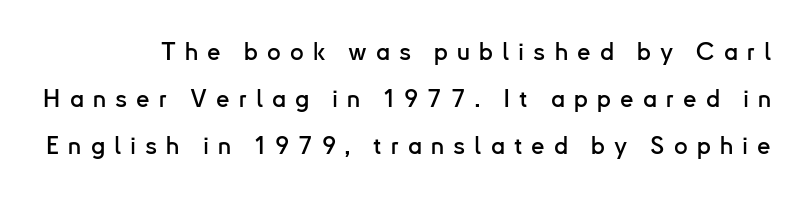
Unlike italic type, these characters show no tilt at all. The foot of each line stays bare and open. The line-height multiplier appears high, well above default. The gaps between neighbouring characters are conspicuously large.
